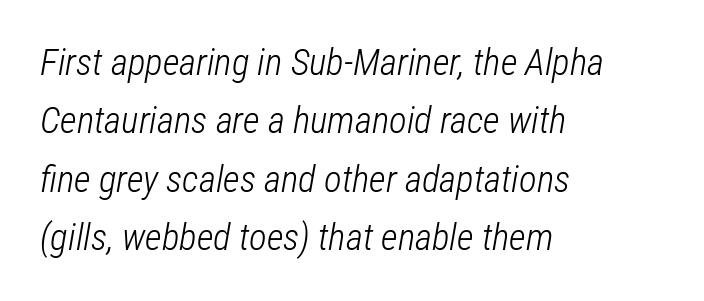
Layout note: lines flush left. Nobody drew a line under any word here. Think of a printed novel: that variable character pitch is what you see here. Horizontal bands of white between lines are of average thickness. These glyphs show unthickened strokes, regular width or finer. Nothing unusual about the tracking: characters are spaced as the font intends.
